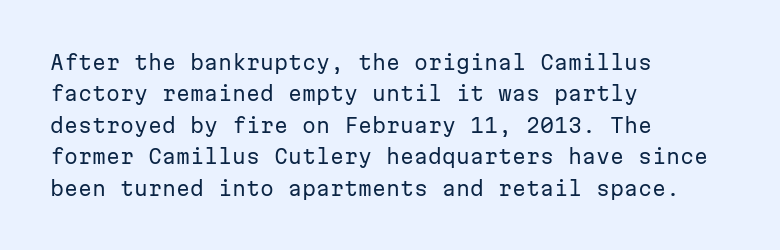
The image shows 20 px text type, upright; set left-aligned, normal line spacing (1.57x), normal letter spacing, not underlined.
